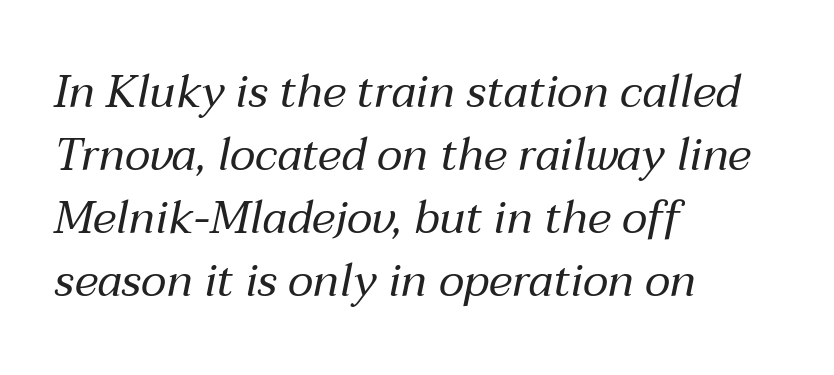
Q: Is the text bold? A: No.
Q: Is the text italic (slanted)? A: Yes, it leans right by about 12 degrees.
Q: Is the text underlined? A: No.
Q: How is the paragraph aligned? A: Left-aligned.
Q: Is the spacing between letters normal or unusually wide? A: Normal.
Q: Is the spacing between lines tight, normal or loose? A: Normal.
Q: Width (condensed, normal, or wide)? A: Normal.
Q: Stroke contrast? A: Medium.
Q: x-height? A: Medium.
Q: Monospaced? A: No.
